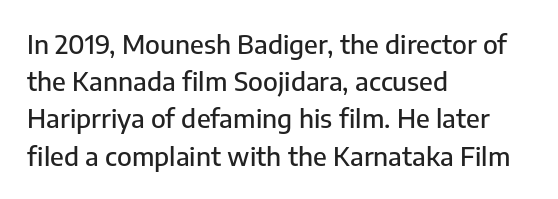
The passage is arranged the way most books set body copy — flush left. No extra tracking has been applied to these lines. You can tell it's not italic because the verticals are truly vertical. The leading is moderate, giving the passage an even texture. The specimen omits any rule beneath the text block's lines.
